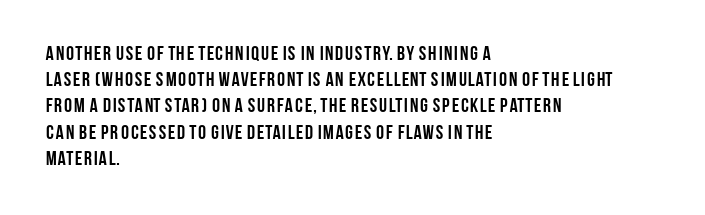
{"italic": "no", "bold": "yes", "underline": "no", "align": "left", "line_spacing": "normal", "line_spacing_ratio": 1.31, "letter_spacing": "normal", "letter_spacing_em": 0.0, "glyph_px": 20}
